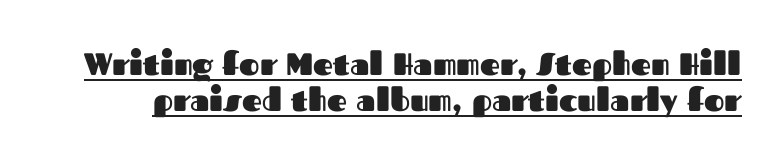
{"serif": "no", "italic": "no", "bold": "yes", "weight": "heavy", "width": "normal", "stroke_contrast": "medium", "x_height": "medium", "monospaced": "no", "underline": "yes", "line_spacing_ratio": 1.17, "letter_spacing": "normal", "letter_spacing_em": 0.0, "glyph_px": 31}
